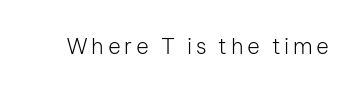
The image shows 22 px text type, upright; set not underlined.
